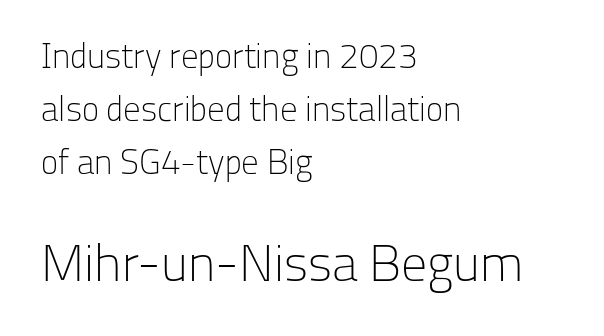
Q: Is the text bold? A: No.
Q: Is the text italic (slanted)? A: No, it is upright.
Q: Is the typeface a serif or a sans-serif typeface? A: Sans-serif.
Q: Is the text underlined? A: No.
Q: How is the paragraph aligned? A: Left-aligned.
Q: Is the spacing between letters normal or unusually wide? A: Normal.
Q: Is the spacing between lines tight, normal or loose? A: Normal.
Q: Which block of text is set in a larger size, the first (top) or the second (bottom)? A: The second (bottom) one.
Q: Width (condensed, normal, or wide)? A: Normal.
Q: Stroke contrast? A: Low.
Q: x-height? A: Medium.
Q: Monospaced? A: No.
